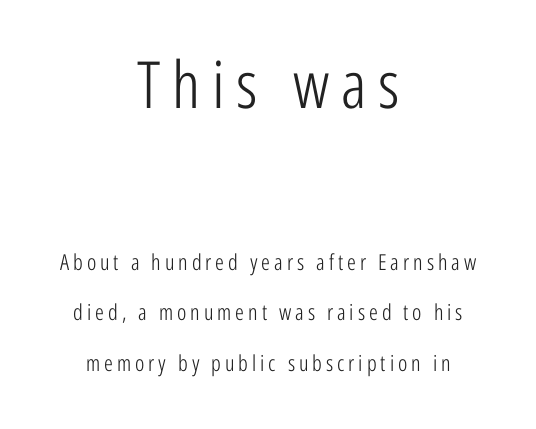
Q: Is the text bold? A: No.
Q: Is the text italic (slanted)? A: No, it is upright.
Q: Is the typeface a serif or a sans-serif typeface? A: Sans-serif.
Q: Is the text underlined? A: No.
Q: How is the paragraph aligned? A: Centered.
Q: Is the spacing between lines tight, normal or loose? A: Loose.
Q: Which block of text is set in a larger size, the first (top) or the second (bottom)? A: The first (top) one.
Q: Width (condensed, normal, or wide)? A: Condensed.
Q: Stroke contrast? A: Low.
Q: x-height? A: Medium.
Q: Monospaced? A: No.
